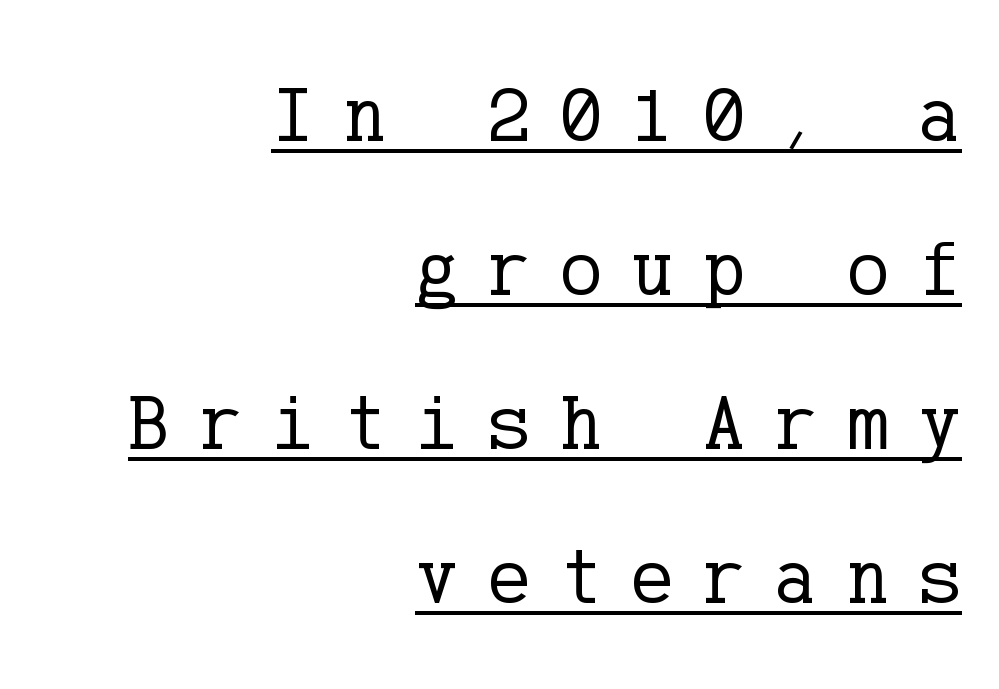
Little horizontal feet cap the strokes, marking this as serif type. Italic? Not at all — the glyphs are vertical. Decoration check: the copy is underlined. The tracking jumps out immediately: characters are airy and widely separated. Summary of vertical rhythm: relaxed, with wide interline spacing. Alignment: flush right.
